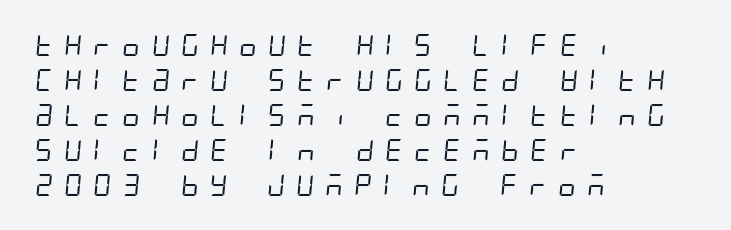
The image shows 22 px text type; set left-aligned, normal line spacing (1.59x), unusually wide letter spacing (+0.38 em), not underlined.
